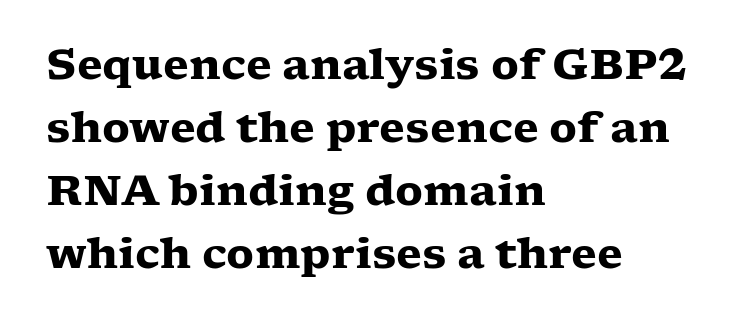
Q: Is the text bold? A: Yes.
Q: Is the text italic (slanted)? A: No, it is upright.
Q: Is the typeface a serif or a sans-serif typeface? A: Serif.
Q: Is the text underlined? A: No.
Q: How is the paragraph aligned? A: Left-aligned.
Q: Is the spacing between letters normal or unusually wide? A: Normal.
Q: Is the spacing between lines tight, normal or loose? A: Normal.
Q: Width (condensed, normal, or wide)? A: Wide.
Q: Stroke contrast? A: Low.
Q: x-height? A: Medium.
Q: Monospaced? A: No.
